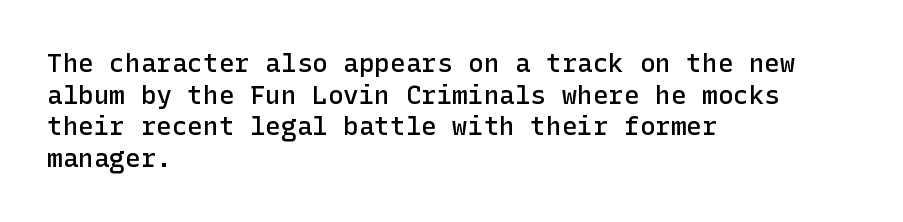
The image shows 26 px text type, upright; set left-aligned, line spacing 1.22x, normal letter spacing, not underlined.
